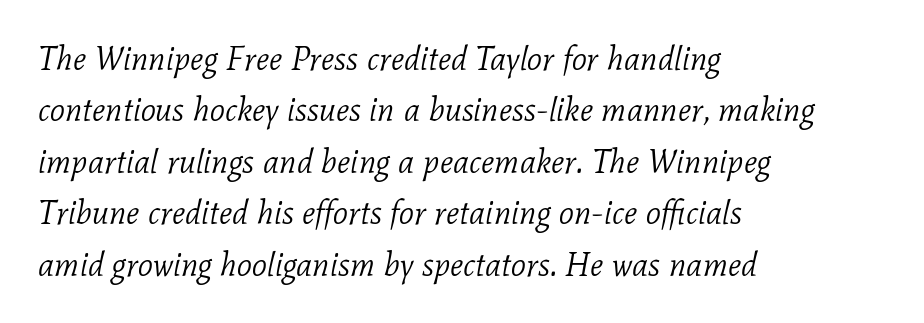
Heft: none added — not bold. Regarding leading, the lines here are spaced in the standard way. Alignment: flush left. Examine the stroke ends and you'll spot serifs. Standard letterfit; no display-style spreading of the glyphs.
